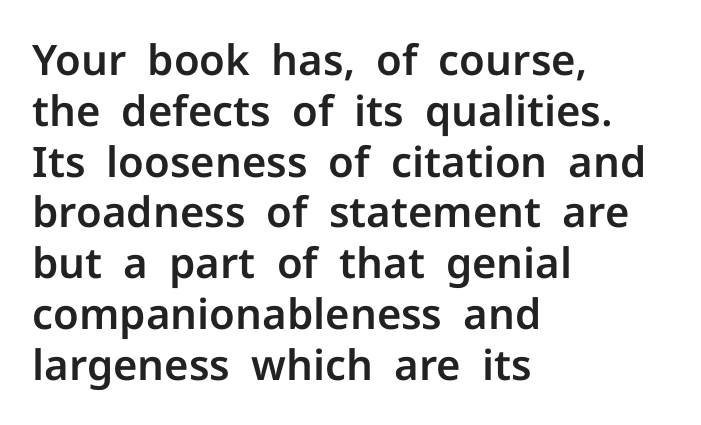
These lines are rendered in a variable-pitch font. The line texture is even and compact thanks to regular tracking. The lettering stays uniformly vertical, giving the passage a roman look. Where is the straight margin? On the left. Check the space under the baseline: it is left empty.
